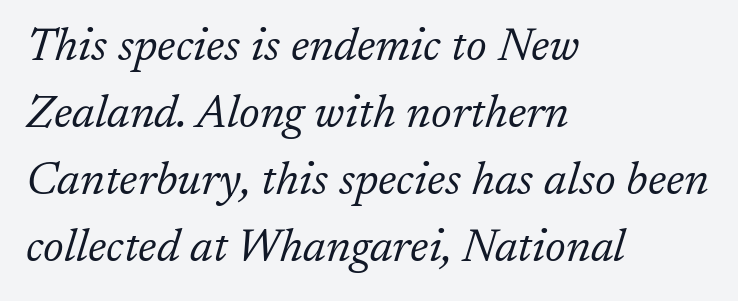
The image shows 46 px light serif type, italic (leaning right); set left-aligned, normal line spacing (1.46x), normal letter spacing, not underlined; low stroke contrast and a medium x-height.
